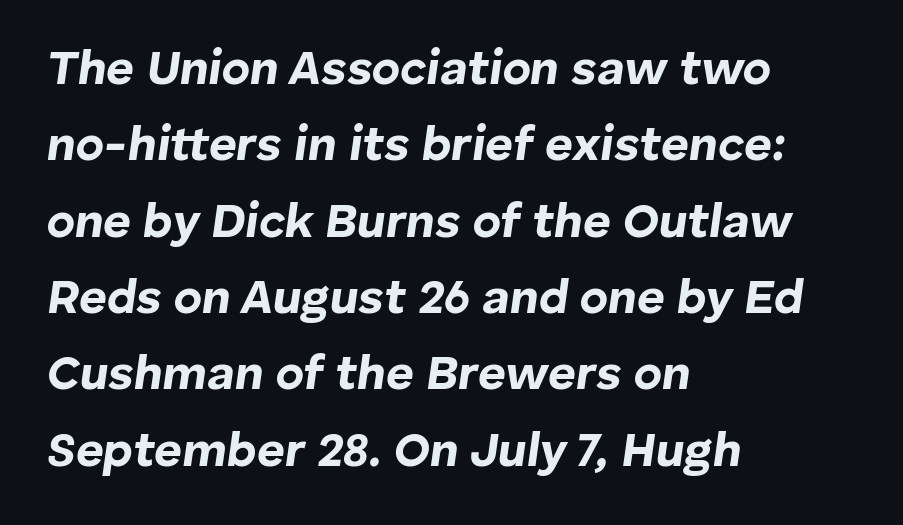
Every row of glyphs begins at an identical x-position on the left. If you drew a line through each stem, it would be angled. Only glyphs here, with clear space below each row. Spacing verdict: proportional, widths tailored to each character. A typesetter would call this zero additional tracking.
